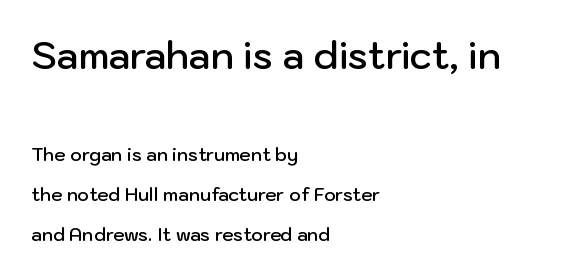
The passage is arranged the way most books set body copy — flush left. Quick note: interline space is abundant. Size contrast runs from large at the top to small at the bottom. Note: no serifs on the glyphs.
